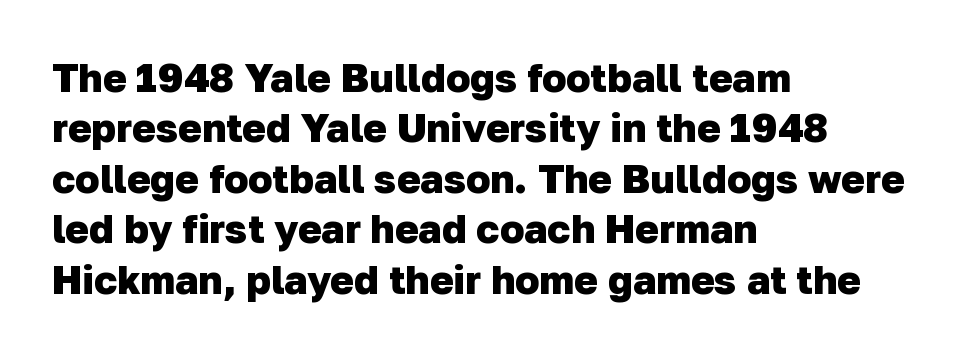
{"serif": "no", "bold": "yes", "weight": "heavy", "width": "normal", "stroke_contrast": "low", "x_height": "medium", "monospaced": "no", "underline": "no", "align": "left", "line_spacing": "normal", "line_spacing_ratio": 1.26, "letter_spacing": "normal", "letter_spacing_em": 0.0, "glyph_px": 40}
